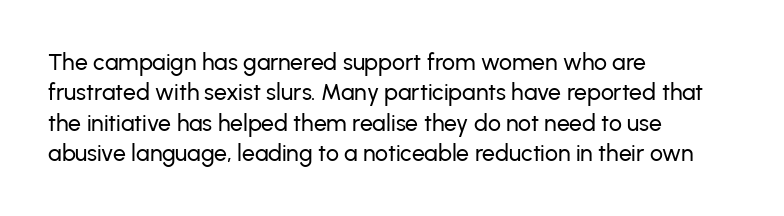
The image shows 23 px text type, upright; set left-aligned, normal line spacing (1.32x), normal letter spacing, not underlined.
